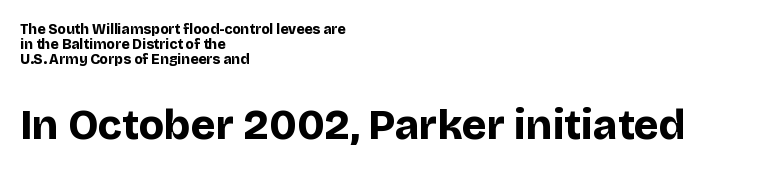
{"serif": "no", "italic": "no", "bold": "yes", "weight": "bold", "width": "normal", "stroke_contrast": "low", "x_height": "large", "monospaced": "no", "underline": "no", "align": "left", "line_spacing": "tight", "line_spacing_ratio": 1.08, "letter_spacing": "normal", "letter_spacing_em": 0.0, "larger_block": "second", "size_ratio": 3.0, "glyph_px": 42}
